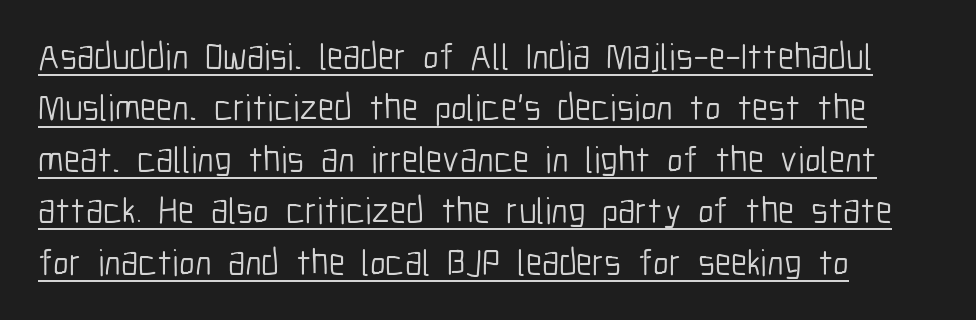
{"serif": "no", "italic": "no", "bold": "no", "weight": "light", "width": "condensed", "stroke_contrast": "low", "x_height": "medium", "monospaced": "no", "underline": "yes", "line_spacing": "normal", "line_spacing_ratio": 1.39, "letter_spacing": "normal", "letter_spacing_em": 0.0, "glyph_px": 37}
